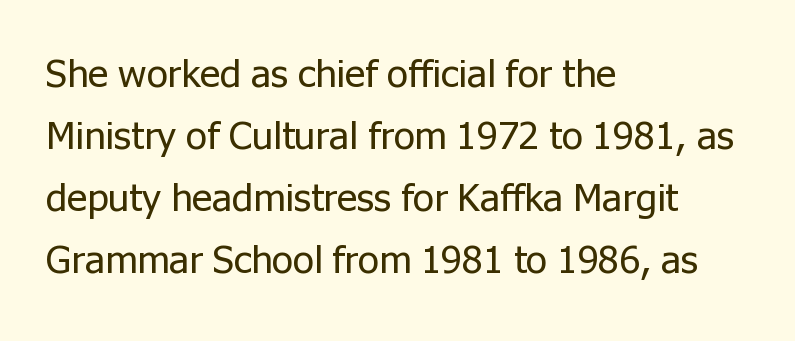
The image shows 39 px regular-weight sans-serif type, upright; set left-aligned, normal line spacing (1.59x), normal letter spacing, not underlined; low stroke contrast and a medium x-height.
